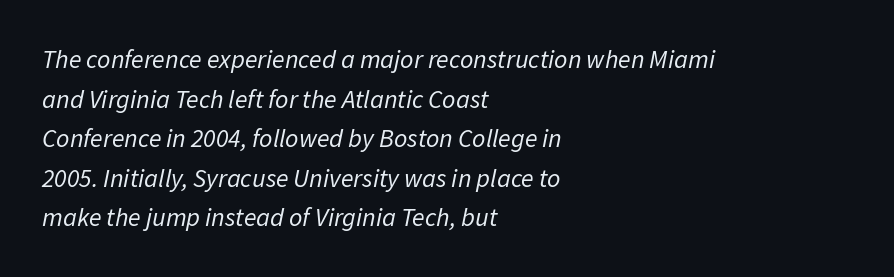
Q: Is the text bold? A: No.
Q: Is the text italic (slanted)? A: Yes, it leans right by about 11 degrees.
Q: Is the text underlined? A: No.
Q: How is the paragraph aligned? A: Left-aligned.
Q: Is the spacing between letters normal or unusually wide? A: Normal.
Q: Is the spacing between lines tight, normal or loose? A: Normal.
